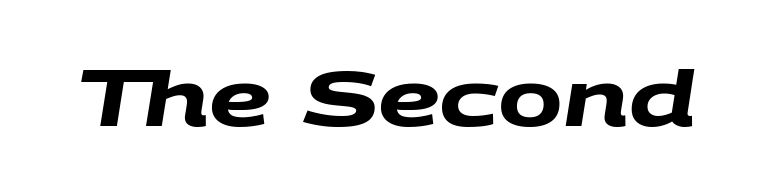
The image shows 77 px heavy, wide sans-serif type; set normal letter spacing, not underlined; medium stroke contrast and a large x-height.
